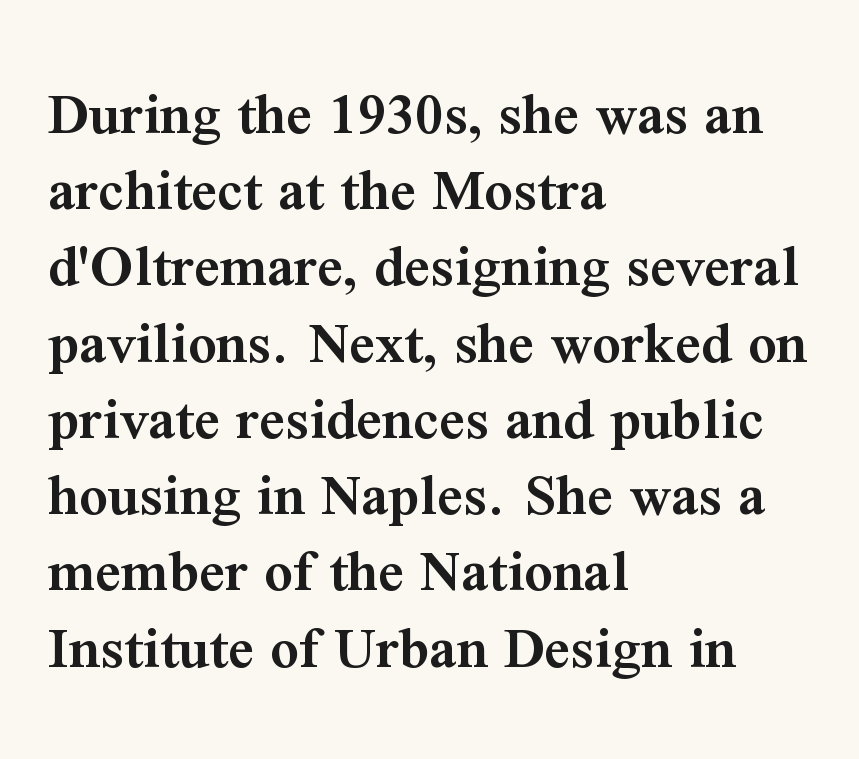
{"serif": "yes", "italic": "no", "bold": "semi", "weight": "semibold", "width": "normal", "stroke_contrast": "medium", "x_height": "medium", "monospaced": "no", "underline": "no", "align": "left", "line_spacing_ratio": 1.21, "letter_spacing": "normal", "letter_spacing_em": 0.0, "glyph_px": 63}
